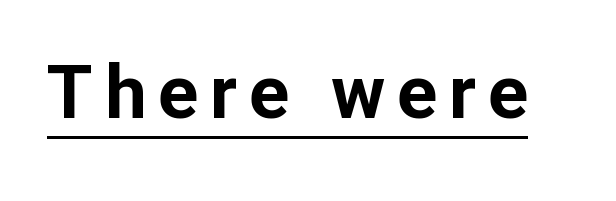
{"serif": "no", "italic": "no", "bold": "yes", "weight": "bold", "width": "normal", "stroke_contrast": "low", "x_height": "medium", "monospaced": "no", "underline": "yes", "glyph_px": 74}
